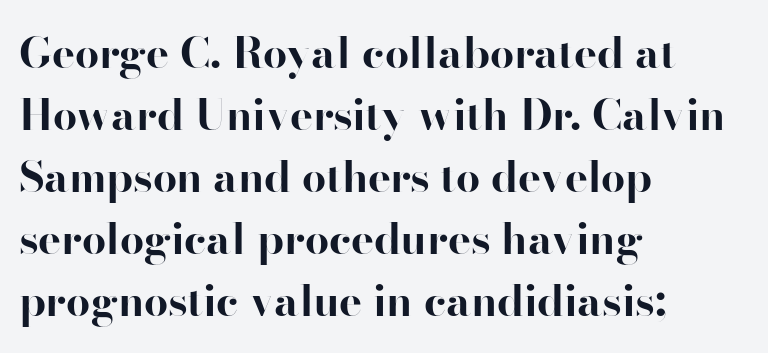
No extra tracking has been applied to these lines. A normal amount of white space separates one row of letters from the next. The letters are bold, with thick, heavy strokes. The paragraph has a hard left edge and a soft right edge. You can tell from the bare stems that sans-serif type was used. This rendering features lettering with no underline.
